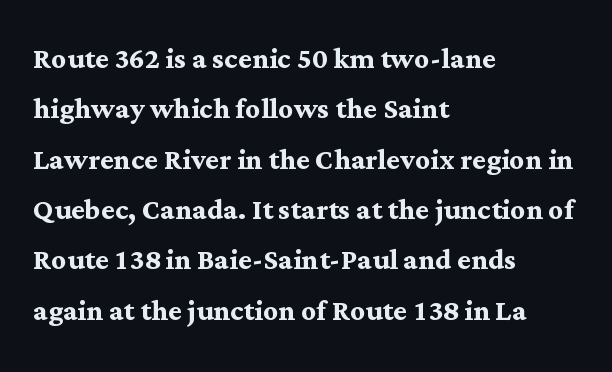
{"serif": "yes", "italic": "no", "bold": "yes", "weight": "semibold", "width": "normal", "stroke_contrast": "medium", "x_height": "medium", "monospaced": "no", "underline": "no", "align": "left", "line_spacing": "normal", "line_spacing_ratio": 1.36, "letter_spacing": "normal", "letter_spacing_em": 0.0, "glyph_px": 37}
